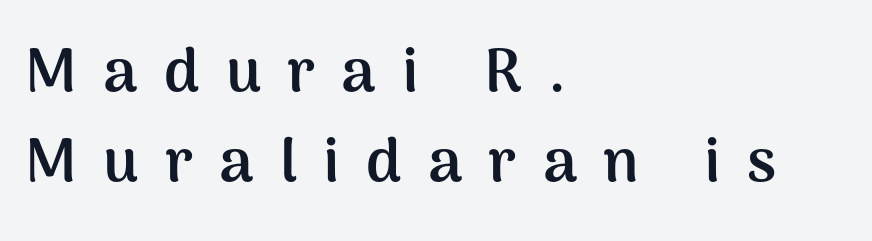
{"serif": "no", "italic": "no", "bold": "yes", "weight": "semibold", "width": "normal", "stroke_contrast": "medium", "x_height": "medium", "monospaced": "no", "underline": "no", "align": "left", "line_spacing": "normal", "line_spacing_ratio": 1.47, "letter_spacing": "wide", "letter_spacing_em": 0.43, "glyph_px": 61}
